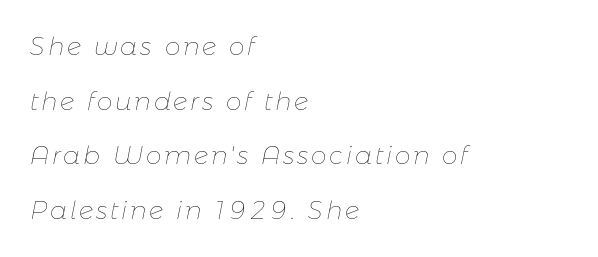
{"italic": "yes", "lean": "right", "slant_degrees": 11, "bold": "no", "underline": "no", "align": "left", "line_spacing": "loose", "line_spacing_ratio": 2.19, "glyph_px": 25}
